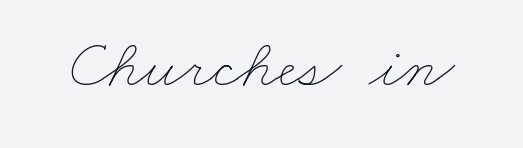
{"bold": "no", "weight": "thin", "width": "wide", "stroke_contrast": "low", "x_height": "small", "monospaced": "no", "underline": "no", "letter_spacing": "normal", "letter_spacing_em": 0.0, "glyph_px": 69}
